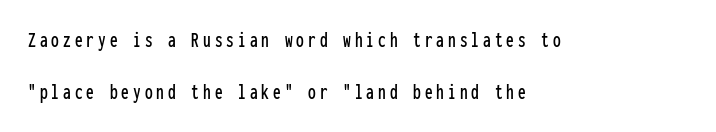
The glyphs are unaccompanied by any horizontal stroke below them. Compared with typical paragraphs, the rows here are farther apart. The passage is arranged the way most books set body copy — flush left. This is roman type, the default non-slanted kind.
